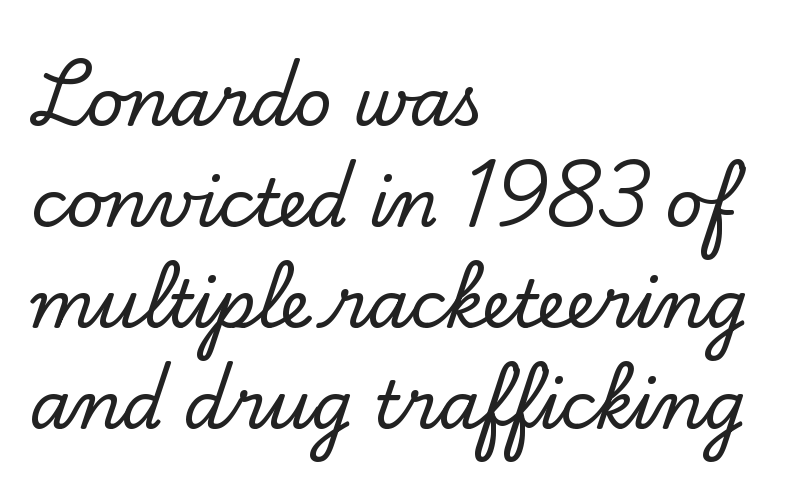
{"serif": "yes", "width": "normal", "stroke_contrast": "low", "x_height": "small", "monospaced": "no", "underline": "no", "align": "left", "line_spacing": "normal", "line_spacing_ratio": 1.53, "letter_spacing": "normal", "letter_spacing_em": 0.0, "glyph_px": 66}
